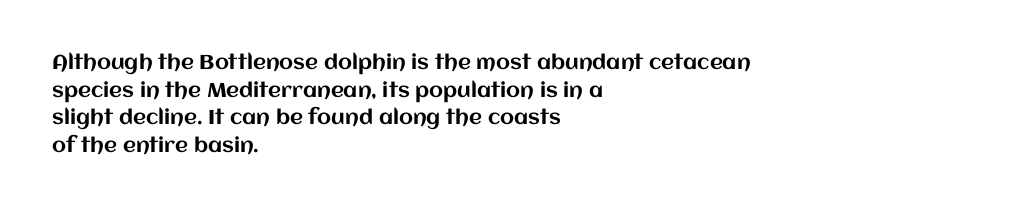
Q: Is the text italic (slanted)? A: No, it is upright.
Q: Is the text underlined? A: No.
Q: How is the paragraph aligned? A: Left-aligned.
Q: Is the spacing between letters normal or unusually wide? A: Normal.
Q: Is the spacing between lines tight, normal or loose? A: Normal.
